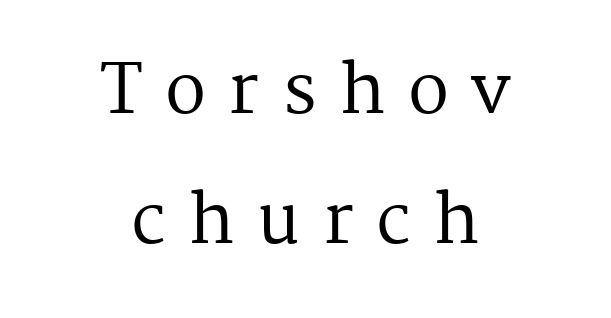
Classification — serif. The face used here is proportionally spaced, like ordinary book or web type. What's the leading like? Stretched, with rows far apart. Weight: in the light-to-regular range. Nope, not italic — everything's standing straight.
